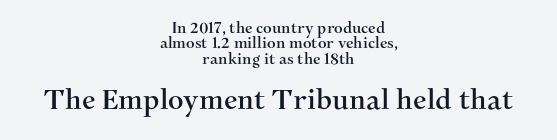
{"italic": "no", "underline": "no", "align": "center", "line_spacing": "tight", "line_spacing_ratio": 1.02, "letter_spacing": "normal", "letter_spacing_em": 0.0, "larger_block": "second", "size_ratio": 1.8, "glyph_px": 27}
